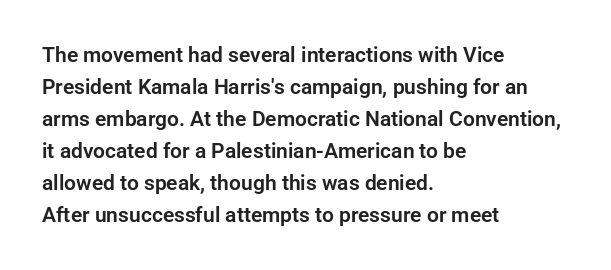
Spacing between characters is what you'd get straight out of the box. This sample is left-justified, so line endings fall wherever the words run out. Has an underline been added? It has not. Evenly set lines give the paragraph a standard silhouette. You can tell it's not italic because the verticals are truly vertical.
